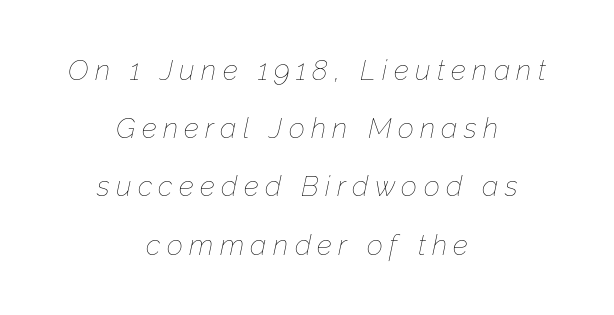
{"italic": "yes", "lean": "right", "slant_degrees": 12, "bold": "no", "weight": "thin", "width": "normal", "stroke_contrast": "low", "x_height": "medium", "monospaced": "no", "underline": "no", "align": "center", "line_spacing": "loose", "line_spacing_ratio": 2.08, "letter_spacing": "wide", "letter_spacing_em": 0.23, "glyph_px": 28}
